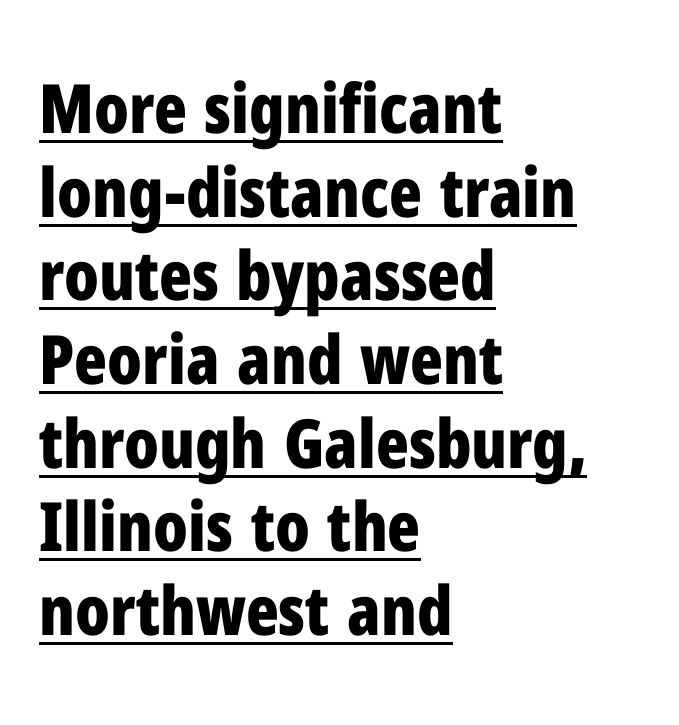
Q: Is the text bold? A: Yes.
Q: Is the text italic (slanted)? A: No, it is upright.
Q: Is the typeface a serif or a sans-serif typeface? A: Sans-serif.
Q: Is the text underlined? A: Yes.
Q: How is the paragraph aligned? A: Left-aligned.
Q: Is the spacing between letters normal or unusually wide? A: Normal.
Q: Width (condensed, normal, or wide)? A: Condensed.
Q: Stroke contrast? A: Low.
Q: x-height? A: Medium.
Q: Monospaced? A: No.
